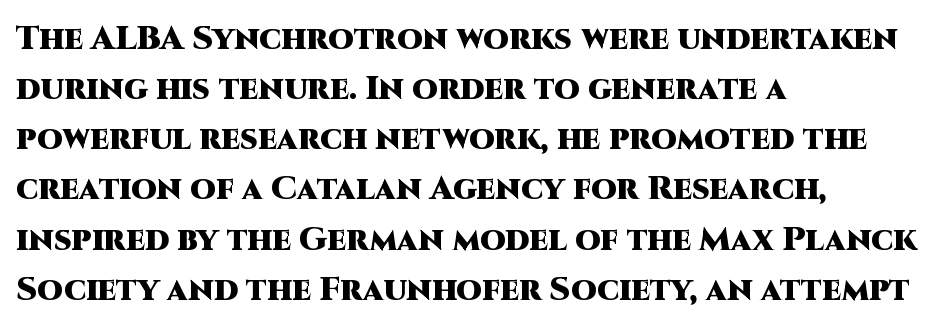
Q: Is the text bold? A: Yes.
Q: Is the text italic (slanted)? A: No, it is upright.
Q: Is the typeface a serif or a sans-serif typeface? A: Sans-serif.
Q: Is the text underlined? A: No.
Q: How is the paragraph aligned? A: Left-aligned.
Q: Is the spacing between letters normal or unusually wide? A: Normal.
Q: Is the spacing between lines tight, normal or loose? A: Normal.
Q: Width (condensed, normal, or wide)? A: Normal.
Q: Stroke contrast? A: High.
Q: x-height? A: Large.
Q: Monospaced? A: No.
